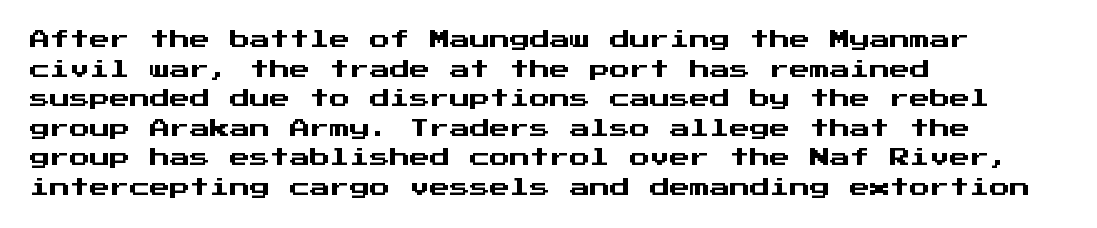
{"italic": "no", "underline": "no", "align": "left", "line_spacing": "normal", "line_spacing_ratio": 1.48, "letter_spacing": "normal", "letter_spacing_em": 0.0, "glyph_px": 20}
